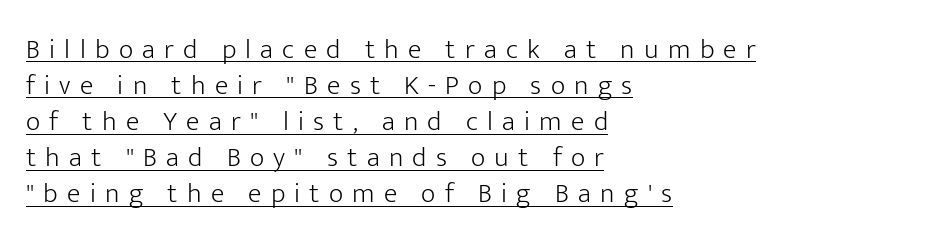
The image shows 28 px light sans-serif type, upright; set left-aligned, normal line spacing (1.29x), unusually wide letter spacing (+0.33 em), underlined; low stroke contrast and a medium x-height.
